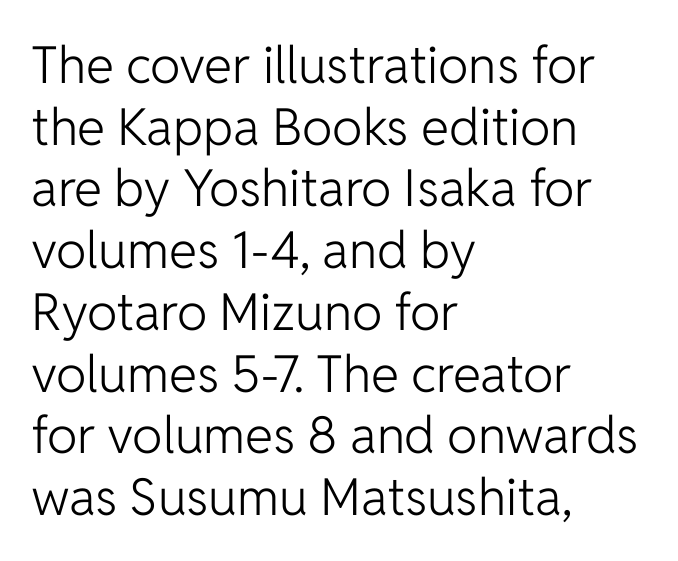
{"serif": "no", "italic": "no", "bold": "no", "weight": "light", "width": "normal", "stroke_contrast": "low", "x_height": "medium", "monospaced": "no", "underline": "no", "align": "left", "line_spacing_ratio": 1.21, "letter_spacing": "normal", "letter_spacing_em": 0.0, "glyph_px": 51}
